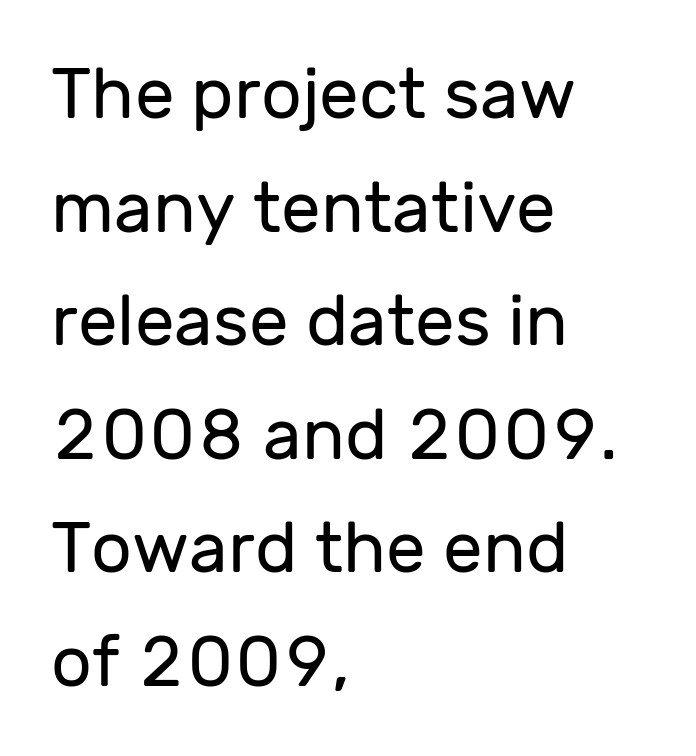
Q: Is the text bold? A: No.
Q: Is the text italic (slanted)? A: No, it is upright.
Q: Is the typeface a serif or a sans-serif typeface? A: Sans-serif.
Q: Is the text underlined? A: No.
Q: How is the paragraph aligned? A: Left-aligned.
Q: Is the spacing between letters normal or unusually wide? A: Normal.
Q: Is the spacing between lines tight, normal or loose? A: Normal.
Q: Width (condensed, normal, or wide)? A: Normal.
Q: Stroke contrast? A: Low.
Q: x-height? A: Medium.
Q: Monospaced? A: No.
